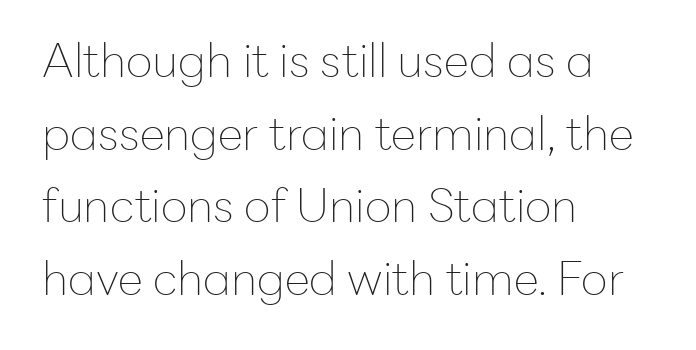
{"serif": "no", "italic": "no", "bold": "no", "weight": "thin", "width": "normal", "stroke_contrast": "low", "x_height": "medium", "monospaced": "no", "underline": "no", "align": "left", "line_spacing": "normal", "line_spacing_ratio": 1.58, "letter_spacing": "normal", "letter_spacing_em": 0.0, "glyph_px": 46}
